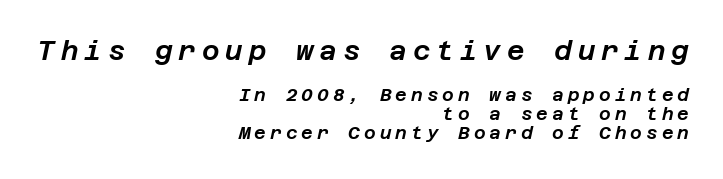
Q: Is the text italic (slanted)? A: Yes, it leans right by about 12 degrees.
Q: Is the text underlined? A: No.
Q: How is the paragraph aligned? A: Right-aligned.
Q: Is the spacing between letters normal or unusually wide? A: Unusually wide.
Q: Is the spacing between lines tight, normal or loose? A: Tight.
Q: Which block of text is set in a larger size, the first (top) or the second (bottom)? A: The first (top) one.
